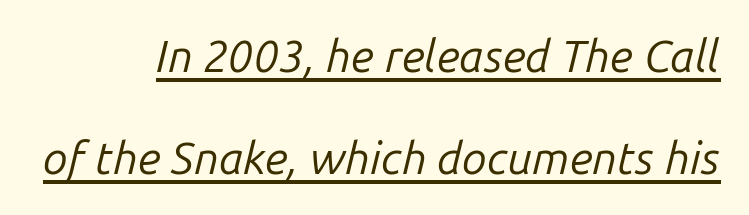
The image shows 45 px regular-weight type, italic (leaning right); set right-aligned, loose line spacing (2.26x), normal letter spacing, underlined; low stroke contrast and a medium x-height.
